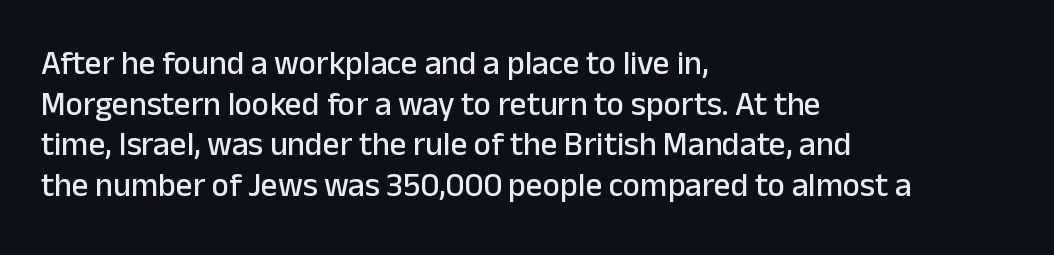
{"serif": "no", "italic": "no", "width": "normal", "stroke_contrast": "low", "x_height": "medium", "monospaced": "no", "underline": "no", "align": "left", "line_spacing_ratio": 1.23, "letter_spacing": "normal", "letter_spacing_em": 0.0, "glyph_px": 33}
